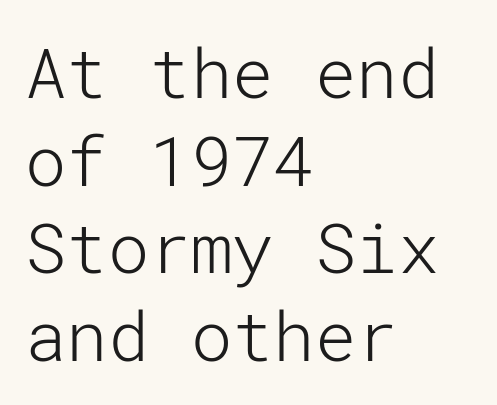
Q: Is the text bold? A: No.
Q: Is the text italic (slanted)? A: No, it is upright.
Q: Is the typeface a serif or a sans-serif typeface? A: Sans-serif.
Q: Is the text underlined? A: No.
Q: How is the paragraph aligned? A: Left-aligned.
Q: Is the spacing between letters normal or unusually wide? A: Normal.
Q: Is the spacing between lines tight, normal or loose? A: Normal.
Q: Width (condensed, normal, or wide)? A: Normal.
Q: Stroke contrast? A: Low.
Q: x-height? A: Medium.
